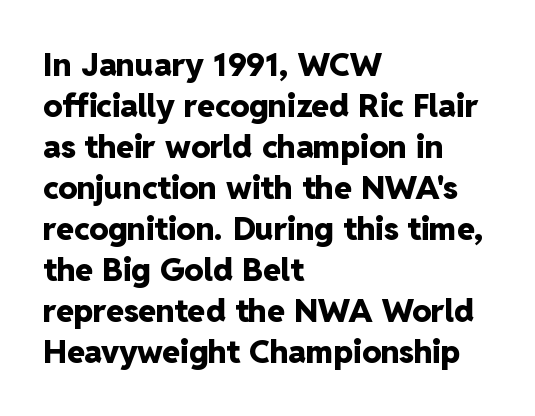
Q: Is the text bold? A: Yes.
Q: Is the text italic (slanted)? A: No, it is upright.
Q: Is the typeface a serif or a sans-serif typeface? A: Sans-serif.
Q: Is the text underlined? A: No.
Q: How is the paragraph aligned? A: Left-aligned.
Q: Is the spacing between letters normal or unusually wide? A: Normal.
Q: Is the spacing between lines tight, normal or loose? A: Normal.
Q: Width (condensed, normal, or wide)? A: Normal.
Q: Stroke contrast? A: Low.
Q: x-height? A: Medium.
Q: Monospaced? A: No.
